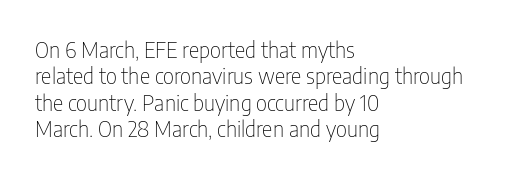
This sample uses an upright cut, with every glyph sitting square on the baseline. Underlining? Definitely not there. Heaviness? Minimal to ordinary, like unemphasized prose. Short note: letters normally spaced. Where is the straight margin? On the left.
